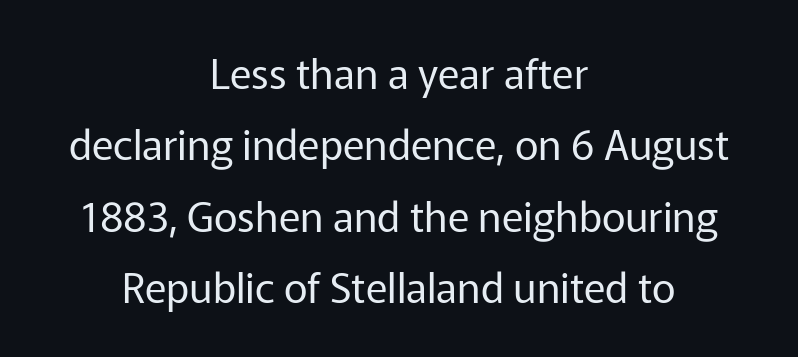
Short and long lines alike share a common midpoint. Nope, no serifs anywhere on these letters. This is not heavy type; no bold has been used. Honestly, the letter spacing is just normal — you wouldn't notice it. Note the varied advance widths — an 'i' is clearly narrower than an 'm'. Rendered with straight, roman letterforms.
